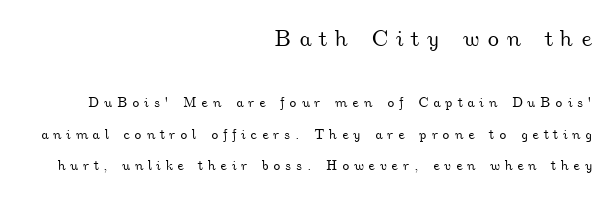
The image shows 23 px text type; set right-aligned, loose line spacing (2.22x), unusually wide letter spacing (+0.32 em), not underlined; the first (top) block is 1.64x larger.
